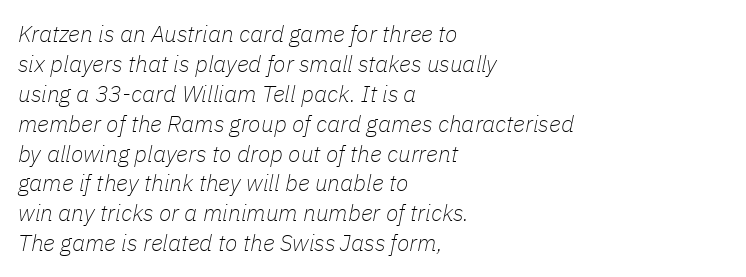
{"italic": "yes", "lean": "right", "slant_degrees": 11, "bold": "no", "underline": "no", "align": "left", "line_spacing": "normal", "line_spacing_ratio": 1.3, "letter_spacing": "normal", "letter_spacing_em": 0.0, "glyph_px": 23}
